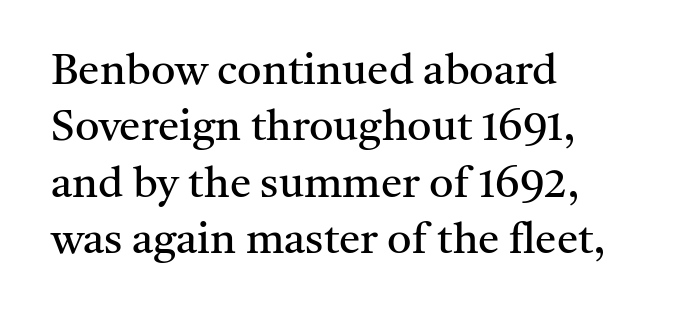
{"serif": "yes", "italic": "no", "bold": "no", "weight": "regular", "width": "normal", "stroke_contrast": "medium", "x_height": "medium", "monospaced": "no", "underline": "no", "align": "left", "line_spacing": "normal", "line_spacing_ratio": 1.31, "letter_spacing": "normal", "letter_spacing_em": 0.0, "glyph_px": 43}
